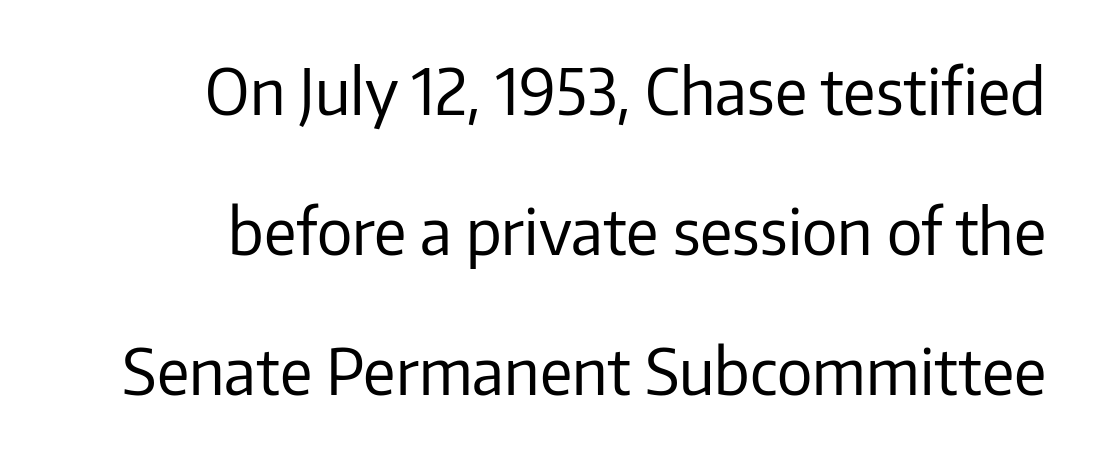
{"serif": "no", "italic": "no", "bold": "no", "weight": "regular", "width": "normal", "stroke_contrast": "low", "x_height": "medium", "monospaced": "no", "underline": "no", "align": "right", "line_spacing": "loose", "line_spacing_ratio": 2.22, "letter_spacing": "normal", "letter_spacing_em": 0.0, "glyph_px": 63}
